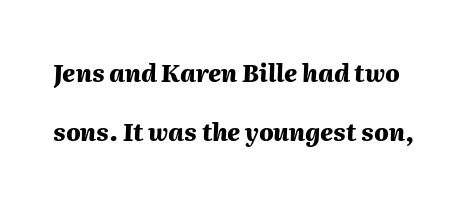
The image shows 24 px bold type, italic (leaning right); set loose line spacing (2.47x), normal letter spacing, not underlined.
